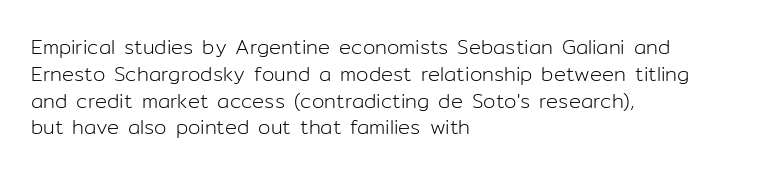
Unlike italic type, these characters show no tilt at all. Honestly, there is no underline to notice here at all. The ragged edge is on the right, which tells us the setting is flush left. Tracking here is standard; glyphs follow each other at the usual distance.
